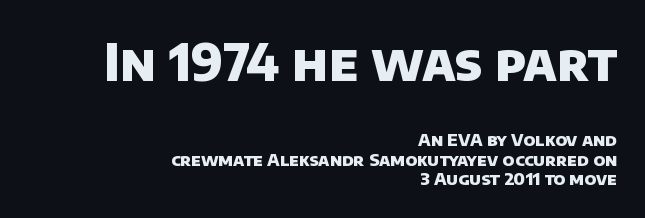
{"serif": "no", "bold": "yes", "weight": "heavy", "width": "normal", "stroke_contrast": "low", "x_height": "large", "monospaced": "no", "underline": "no", "align": "right", "line_spacing_ratio": 1.16, "letter_spacing": "normal", "letter_spacing_em": 0.0, "larger_block": "first", "size_ratio": 3.0, "glyph_px": 51}
